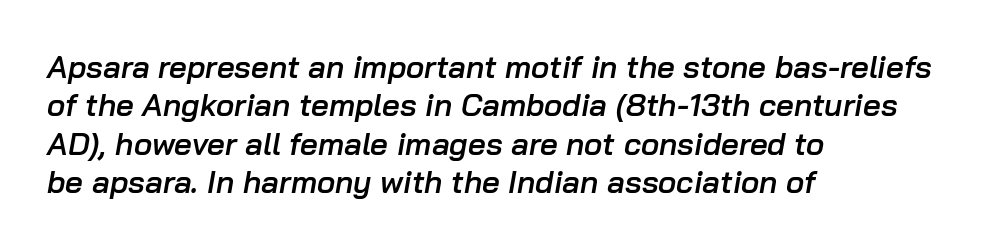
{"italic": "yes", "lean": "right", "slant_degrees": 10, "bold": "semi", "weight": "semibold", "width": "normal", "stroke_contrast": "low", "x_height": "medium", "monospaced": "no", "underline": "no", "align": "left", "line_spacing_ratio": 1.24, "letter_spacing": "normal", "letter_spacing_em": 0.0, "glyph_px": 31}
